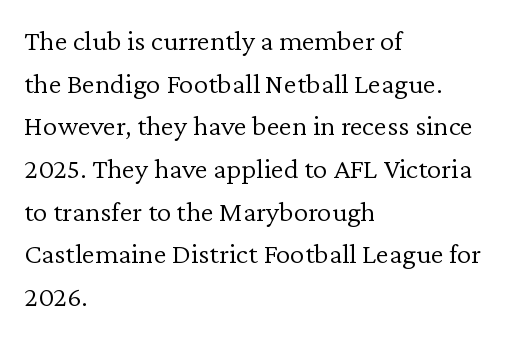
You could call the tracking neutral — neither tight nor loose. Left-aligned paragraph, ragged on the right. Note: serifs present on the glyphs. Italic? Not at all — the glyphs are vertical. The lines sit at an ordinary, default distance from one another. The rendering uses natural spacing where letterforms have individual widths.
